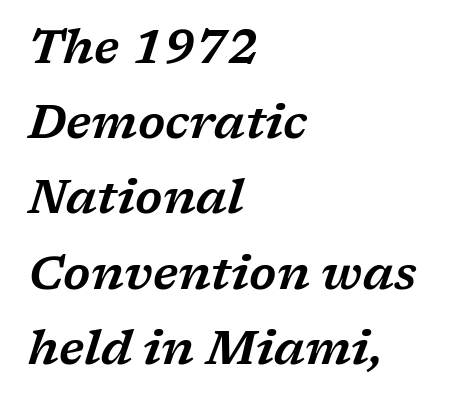
{"serif": "yes", "italic": "yes", "lean": "right", "slant_degrees": 17, "width": "wide", "stroke_contrast": "low", "x_height": "medium", "monospaced": "no", "underline": "no", "align": "left", "line_spacing": "normal", "line_spacing_ratio": 1.6, "letter_spacing": "normal", "letter_spacing_em": 0.0, "glyph_px": 47}
